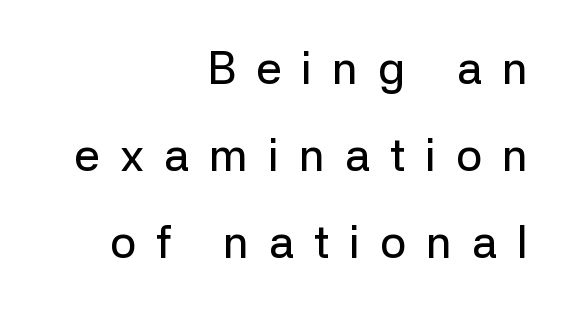
Q: Is the text italic (slanted)? A: No, it is upright.
Q: Is the typeface a serif or a sans-serif typeface? A: Sans-serif.
Q: Is the text underlined? A: No.
Q: How is the paragraph aligned? A: Right-aligned.
Q: Is the spacing between letters normal or unusually wide? A: Unusually wide.
Q: Width (condensed, normal, or wide)? A: Normal.
Q: Stroke contrast? A: Low.
Q: x-height? A: Medium.
Q: Monospaced? A: No.
